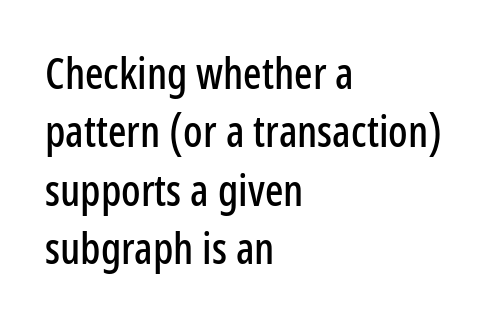
Q: Is the text italic (slanted)? A: No, it is upright.
Q: Is the typeface a serif or a sans-serif typeface? A: Sans-serif.
Q: Is the text underlined? A: No.
Q: How is the paragraph aligned? A: Left-aligned.
Q: Is the spacing between letters normal or unusually wide? A: Normal.
Q: Is the spacing between lines tight, normal or loose? A: Normal.
Q: Width (condensed, normal, or wide)? A: Condensed.
Q: Stroke contrast? A: Low.
Q: x-height? A: Medium.
Q: Monospaced? A: No.
